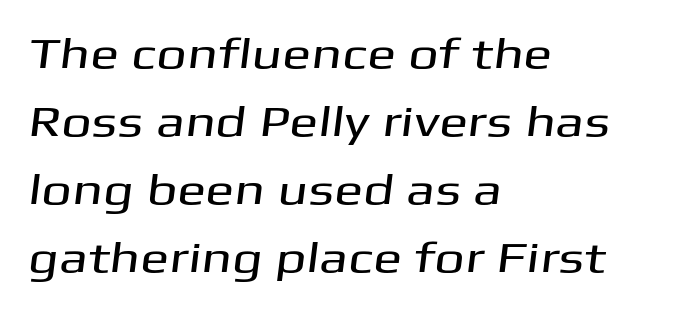
{"serif": "no", "width": "wide", "stroke_contrast": "medium", "x_height": "medium", "monospaced": "no", "underline": "no", "align": "left", "line_spacing": "normal", "line_spacing_ratio": 1.58, "letter_spacing": "normal", "letter_spacing_em": 0.0, "glyph_px": 43}
